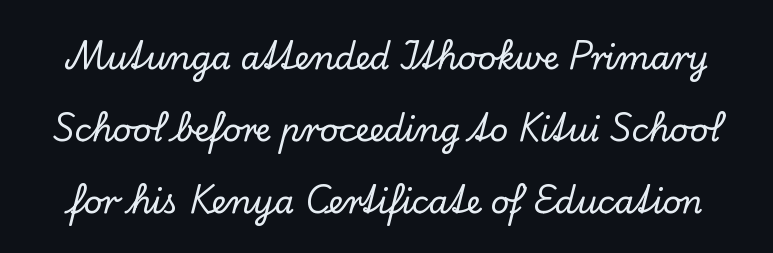
{"serif": "yes", "width": "normal", "stroke_contrast": "low", "x_height": "small", "monospaced": "no", "underline": "no", "line_spacing": "loose", "line_spacing_ratio": 2.25, "letter_spacing": "normal", "letter_spacing_em": 0.0, "glyph_px": 32}
